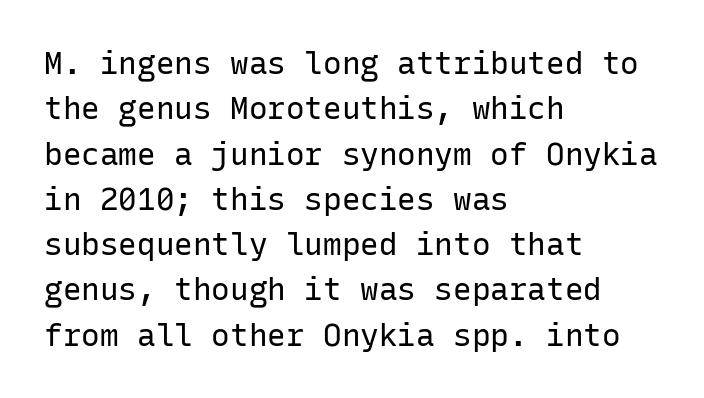
{"serif": "no", "italic": "no", "bold": "no", "weight": "regular", "width": "normal", "stroke_contrast": "low", "x_height": "medium", "monospaced": "yes", "underline": "no", "align": "left", "line_spacing": "normal", "line_spacing_ratio": 1.46, "letter_spacing": "normal", "letter_spacing_em": 0.0, "glyph_px": 31}
